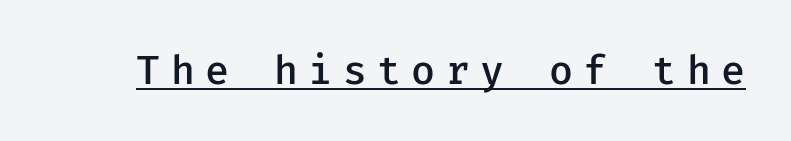
When letters stand straight like this, we call the style roman or upright. The sample has been set in demibold, a notch under bold. The lettering is marked with a stroke running underneath it. You could only call the tracking loose — the letters float apart. Stroke terminals: plain, sans-serif.
